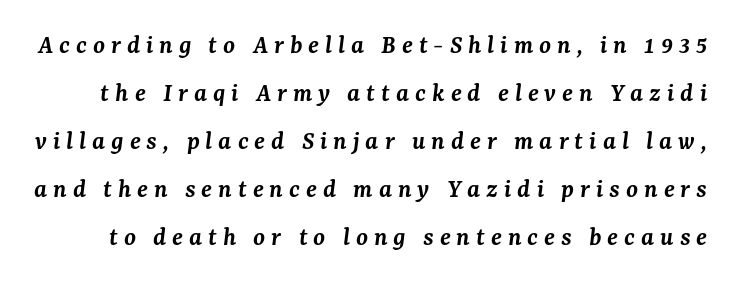
The image shows 27 px text type, italic (leaning right); set line spacing 1.78x, unusually wide letter spacing (+0.22 em), not underlined.
